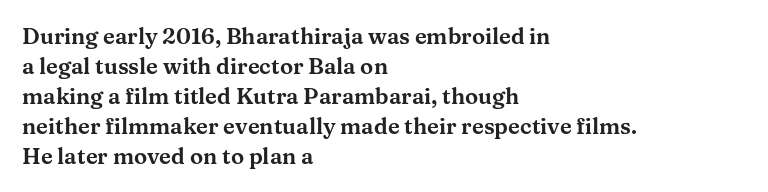
{"italic": "no", "underline": "no", "align": "left", "line_spacing": "normal", "line_spacing_ratio": 1.36, "letter_spacing": "normal", "letter_spacing_em": 0.0, "glyph_px": 22}
